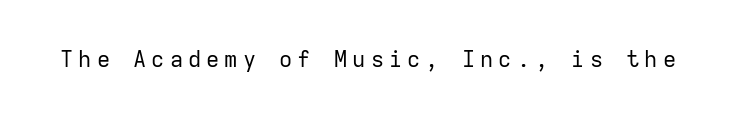
Substantial extra tracking has been applied to these lines. Each row of text sits above clean, open space. Nothing heavy about these letters — not bold at all. Ordinary non-slanted type is in use.
